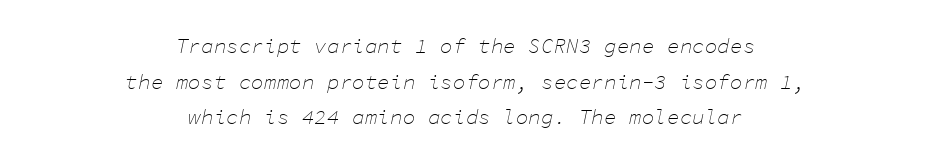
Whoever set this chose a conventional vertical rhythm. The passage shown is not bold in any degree. The passage shown leans; its letterforms are oblique. Decoration check: the copy has no underline.
